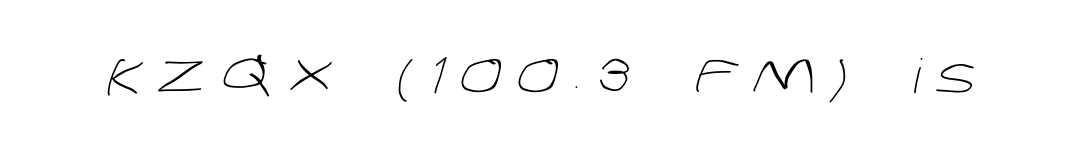
Serif or sans? Sans — the stroke terminals are bare. Does extra space separate the letters? Yes, quite a lot of it. The rendering uses natural spacing where letterforms have individual widths. No chunkiness to these letters — they're not bold. Words float on clear page, feet unadorned.
